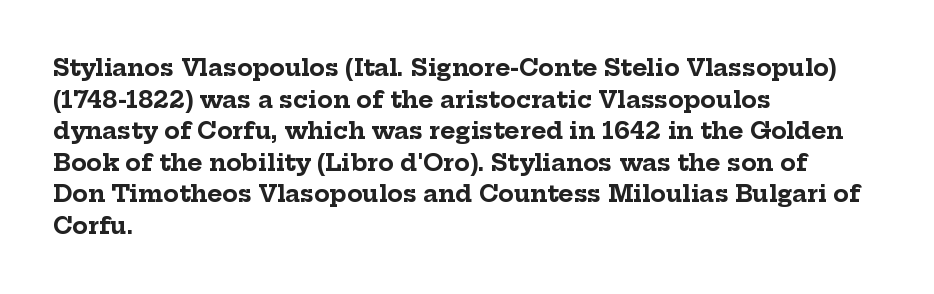
The image shows 23 px bold type, upright; set left-aligned, normal line spacing (1.37x), normal letter spacing, not underlined.
